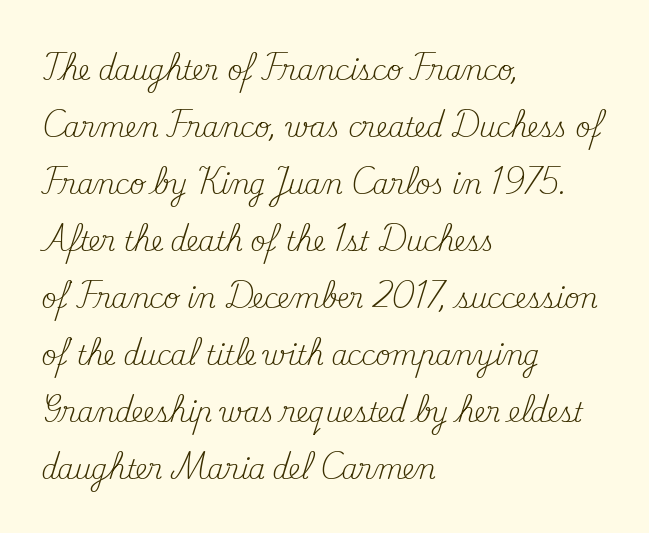
The image shows 26 px text type; set left-aligned, loose line spacing (2.19x), normal letter spacing, not underlined.
